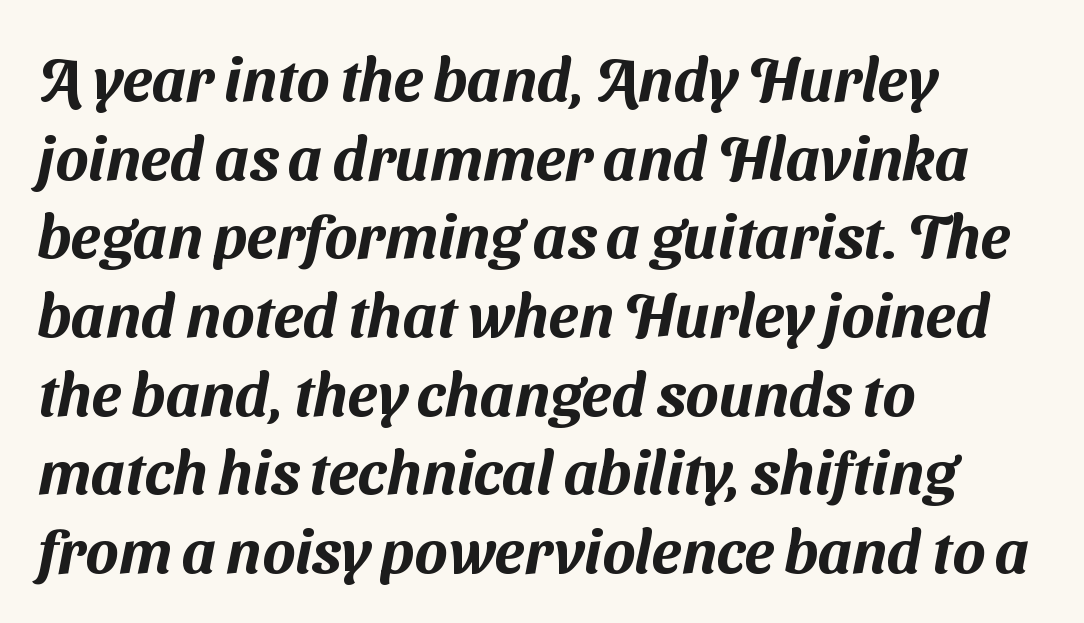
Q: Is the typeface a serif or a sans-serif typeface? A: Sans-serif.
Q: Is the text underlined? A: No.
Q: How is the paragraph aligned? A: Left-aligned.
Q: Is the spacing between letters normal or unusually wide? A: Normal.
Q: Is the spacing between lines tight, normal or loose? A: Normal.
Q: Width (condensed, normal, or wide)? A: Normal.
Q: Stroke contrast? A: Medium.
Q: x-height? A: Medium.
Q: Monospaced? A: No.
